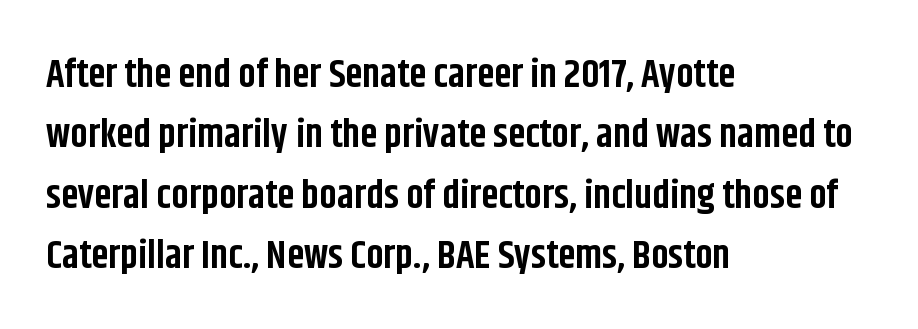
{"serif": "no", "italic": "no", "bold": "yes", "weight": "bold", "width": "condensed", "stroke_contrast": "low", "x_height": "large", "monospaced": "no", "underline": "no", "align": "left", "line_spacing": "normal", "line_spacing_ratio": 1.55, "letter_spacing": "normal", "letter_spacing_em": 0.0, "glyph_px": 39}
